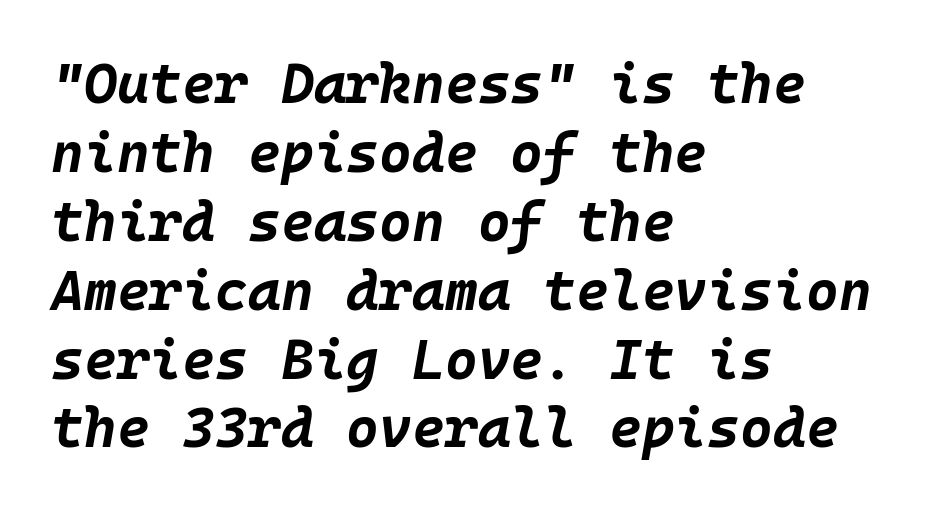
Q: Is the text bold? A: Yes.
Q: Is the text italic (slanted)? A: Yes, it leans right by about 10 degrees.
Q: Is the text underlined? A: No.
Q: How is the paragraph aligned? A: Left-aligned.
Q: Is the spacing between letters normal or unusually wide? A: Normal.
Q: Width (condensed, normal, or wide)? A: Normal.
Q: Stroke contrast? A: Low.
Q: x-height? A: Large.
